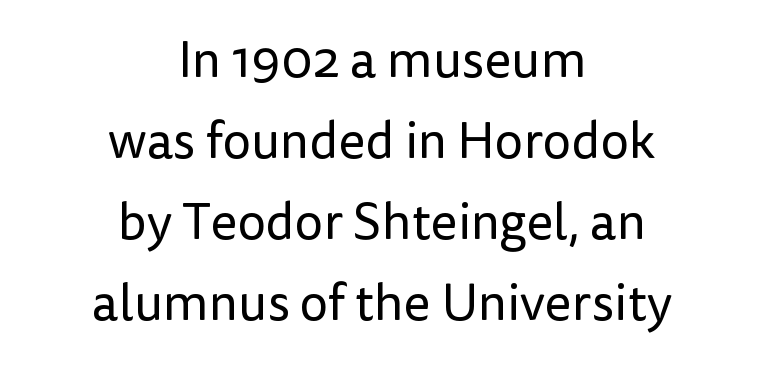
The image shows 51 px regular-weight sans-serif type, upright; set centered, normal line spacing (1.59x), normal letter spacing, not underlined; low stroke contrast and a medium x-height.
